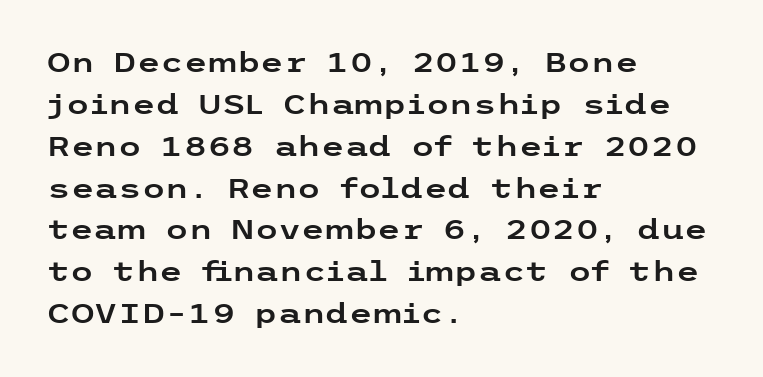
Decoration check: the copy has no underline. You can tell it's not italic because the verticals are truly vertical. Is the letter spacing exaggerated? No — it looks like the ordinary default. A classic flush-left, rag-right setting is used for this passage. Baseline-to-baseline distance is the conventional proportion of letter height.
